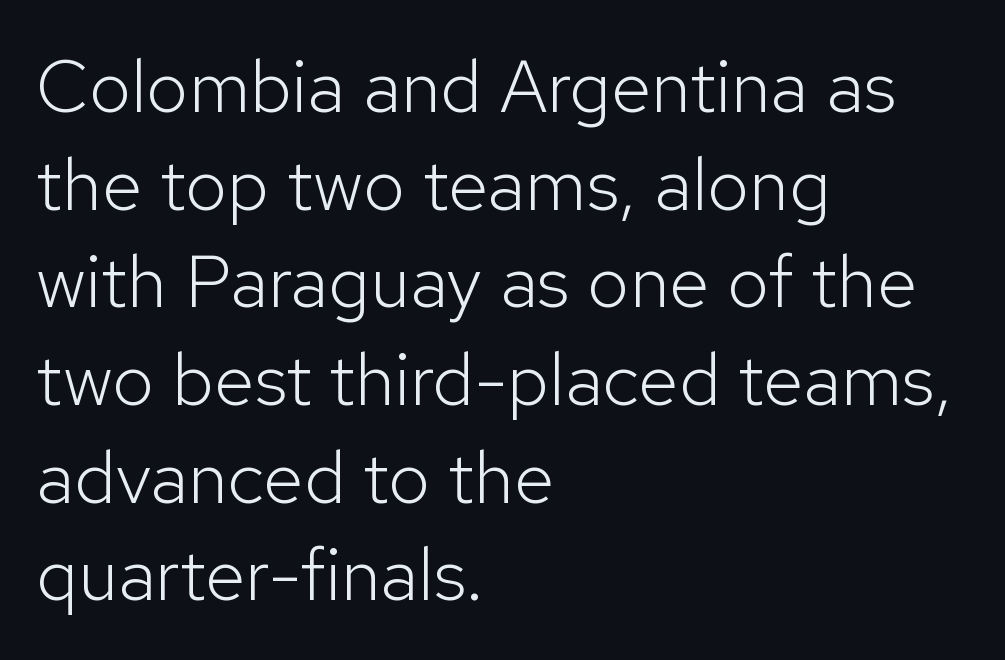
The image shows 74 px light sans-serif type, upright; set left-aligned, normal line spacing (1.32x), normal letter spacing, not underlined; low stroke contrast and a medium x-height.
